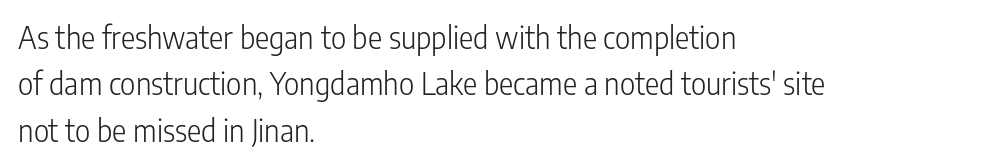
The face used here is proportionally spaced, like ordinary book or web type. What's the leading like? Ordinary, nothing unusual. This rendering employs a face without finishing strokes, i.e., a sans-serif. Italic? Not at all — the glyphs are vertical.
